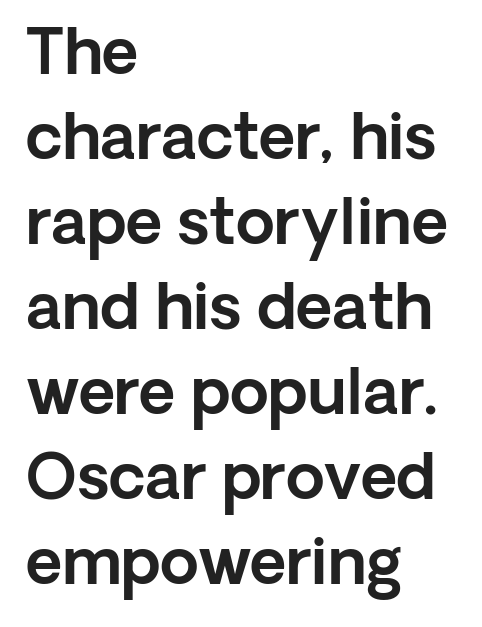
Q: Is the text italic (slanted)? A: No, it is upright.
Q: Is the typeface a serif or a sans-serif typeface? A: Sans-serif.
Q: Is the text underlined? A: No.
Q: How is the paragraph aligned? A: Left-aligned.
Q: Is the spacing between letters normal or unusually wide? A: Normal.
Q: Is the spacing between lines tight, normal or loose? A: Normal.
Q: Width (condensed, normal, or wide)? A: Normal.
Q: x-height? A: Medium.
Q: Monospaced? A: No.
